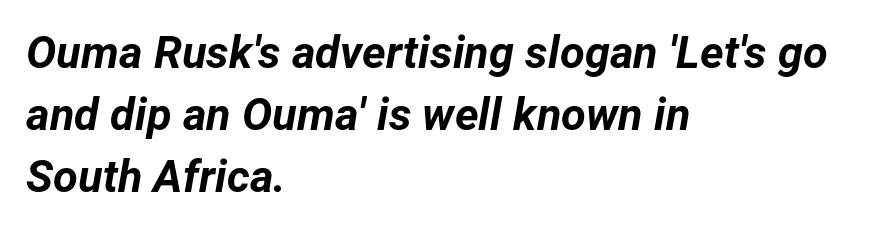
Q: Is the text bold? A: Yes.
Q: Is the text italic (slanted)? A: Yes, it leans right by about 12 degrees.
Q: Is the text underlined? A: No.
Q: How is the paragraph aligned? A: Left-aligned.
Q: Is the spacing between letters normal or unusually wide? A: Normal.
Q: Is the spacing between lines tight, normal or loose? A: Normal.
Q: Width (condensed, normal, or wide)? A: Normal.
Q: Stroke contrast? A: Low.
Q: x-height? A: Medium.
Q: Monospaced? A: No.
